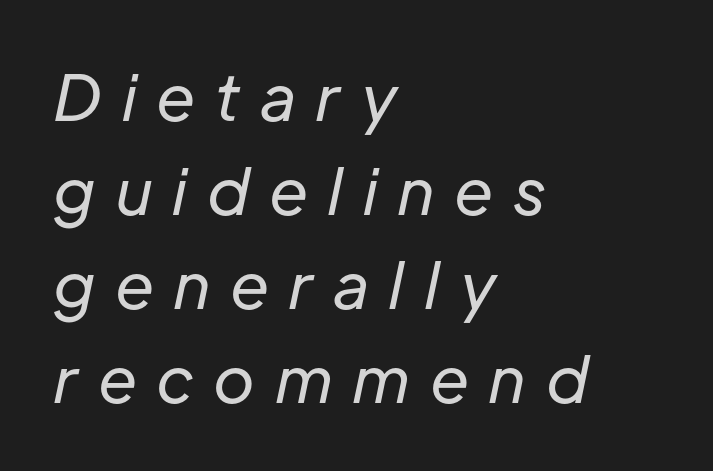
Emphasis-style slanted type is in use. Display-style spreading of the glyphs; the letterfit is very open. The rendering uses natural spacing where letterforms have individual widths. The specimen omits any rule beneath the text block's lines. A classic flush-left, rag-right setting is used for this passage. Vertical spacing — default.
